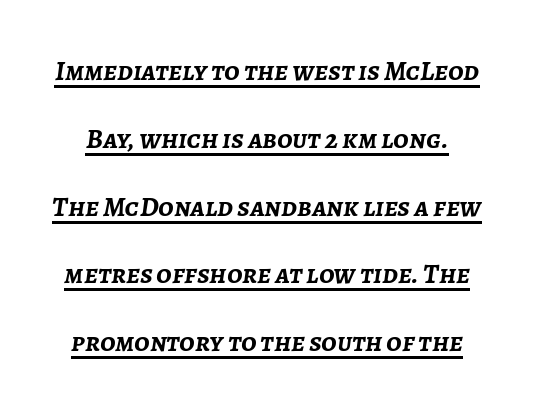
Q: Is the text bold? A: Yes.
Q: Is the text italic (slanted)? A: Yes, it leans right by about 7 degrees.
Q: Is the text underlined? A: Yes.
Q: Is the spacing between letters normal or unusually wide? A: Normal.
Q: Is the spacing between lines tight, normal or loose? A: Loose.
Q: Width (condensed, normal, or wide)? A: Normal.
Q: Stroke contrast? A: Low.
Q: x-height? A: Medium.
Q: Monospaced? A: No.
